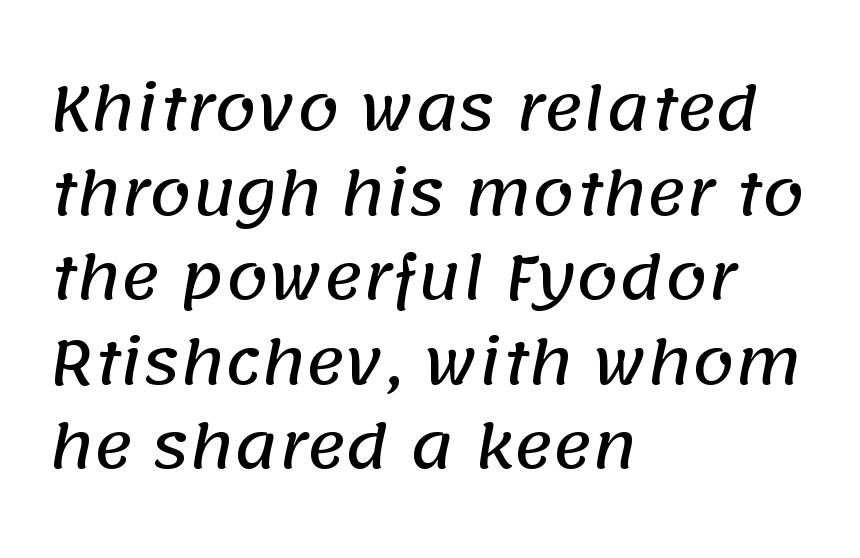
The ragged edge is on the right, which tells us the setting is flush left. Are there feet on the stems? There aren't — it's a sans. A typesetter would call this proportional, since set widths differ per character. There is no visible air inserted between adjacent glyphs. Descenders hang freely into open space. Reading down the column, the eye jumps a familiar distance to each next line.
